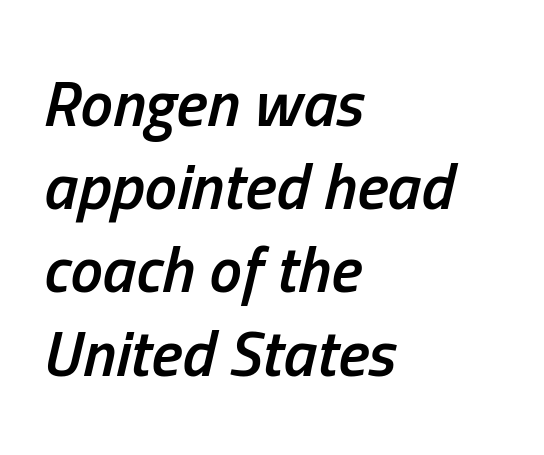
{"italic": "yes", "lean": "right", "slant_degrees": 13, "bold": "semi", "weight": "semibold", "width": "condensed", "stroke_contrast": "low", "x_height": "medium", "monospaced": "no", "underline": "no", "align": "left", "line_spacing": "normal", "line_spacing_ratio": 1.28, "letter_spacing": "normal", "letter_spacing_em": 0.0, "glyph_px": 65}
